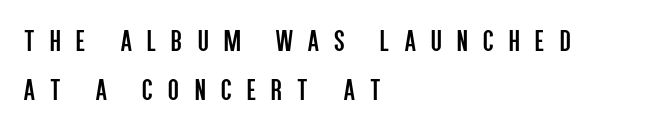
Q: Is the text bold? A: No.
Q: Is the text italic (slanted)? A: No, it is upright.
Q: Is the typeface a serif or a sans-serif typeface? A: Sans-serif.
Q: Is the text underlined? A: No.
Q: How is the paragraph aligned? A: Left-aligned.
Q: Is the spacing between letters normal or unusually wide? A: Unusually wide.
Q: Is the spacing between lines tight, normal or loose? A: Normal.
Q: Width (condensed, normal, or wide)? A: Condensed.
Q: Stroke contrast? A: Low.
Q: x-height? A: Large.
Q: Monospaced? A: No.
